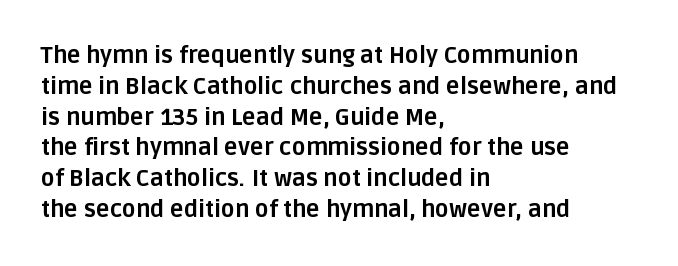
Q: Is the text bold? A: Yes.
Q: Is the text italic (slanted)? A: No, it is upright.
Q: Is the text underlined? A: No.
Q: How is the paragraph aligned? A: Left-aligned.
Q: Is the spacing between letters normal or unusually wide? A: Normal.
Q: Is the spacing between lines tight, normal or loose? A: Normal.
